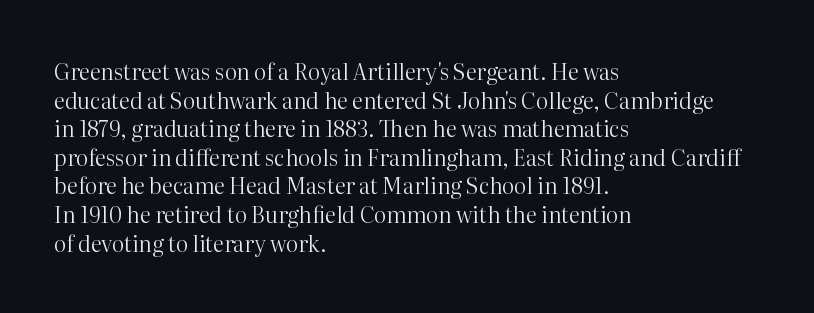
{"italic": "no", "bold": "no", "underline": "no", "align": "left", "line_spacing": "normal", "line_spacing_ratio": 1.3, "letter_spacing": "normal", "letter_spacing_em": 0.0, "glyph_px": 22}
